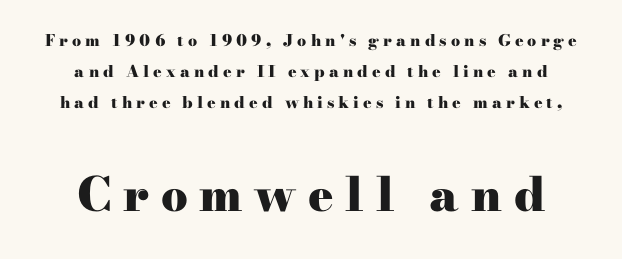
The image shows 47 px heavy, wide serif type, upright; set centered, loose line spacing (1.93x), unusually wide letter spacing (+0.25 em), not underlined; the second (bottom) block is 2.94x larger; high stroke contrast and a small x-height.
